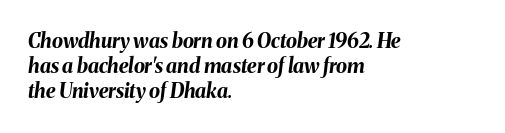
The image shows 20 px bold type, italic (leaning right); set left-aligned, normal line spacing (1.26x), normal letter spacing, not underlined.
